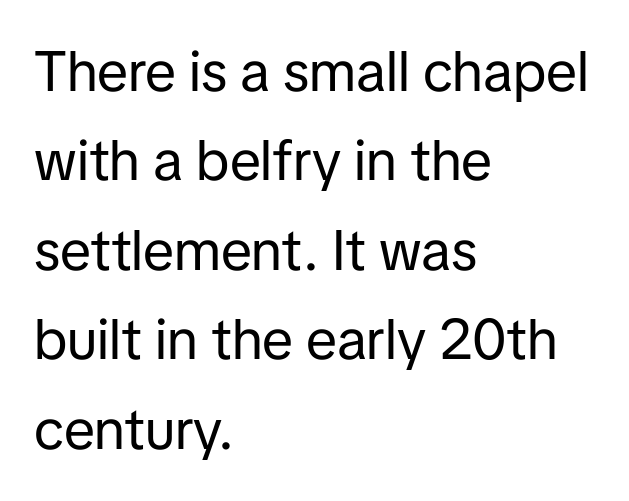
{"serif": "no", "italic": "no", "bold": "no", "weight": "regular", "width": "normal", "stroke_contrast": "low", "x_height": "medium", "monospaced": "no", "underline": "no", "align": "left", "line_spacing": "normal", "line_spacing_ratio": 1.57, "letter_spacing": "normal", "letter_spacing_em": 0.0, "glyph_px": 57}
